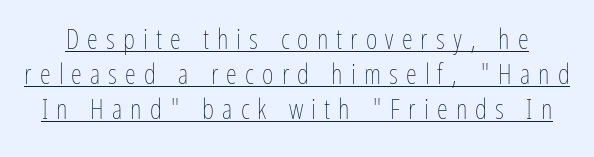
Q: Is the text bold? A: No.
Q: Is the text italic (slanted)? A: No, it is upright.
Q: Is the text underlined? A: Yes.
Q: Is the spacing between letters normal or unusually wide? A: Unusually wide.
Q: Is the spacing between lines tight, normal or loose? A: Normal.
Q: Width (condensed, normal, or wide)? A: Condensed.
Q: Stroke contrast? A: Low.
Q: x-height? A: Medium.
Q: Monospaced? A: No.
